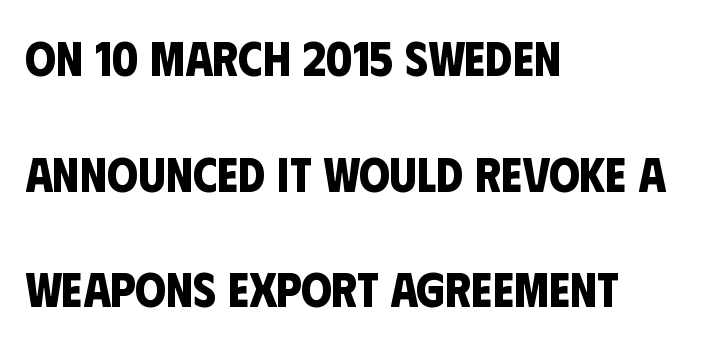
The image shows 49 px bold, condensed sans-serif type; set left-aligned, loose line spacing (2.36x), normal letter spacing, not underlined; low stroke contrast and a large x-height.
